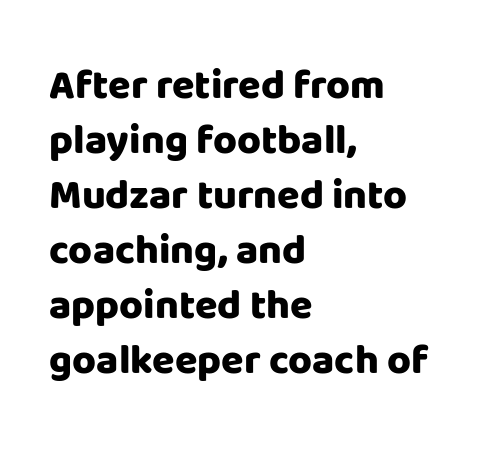
Q: Is the text bold? A: Yes.
Q: Is the text italic (slanted)? A: No, it is upright.
Q: Is the typeface a serif or a sans-serif typeface? A: Sans-serif.
Q: Is the text underlined? A: No.
Q: How is the paragraph aligned? A: Left-aligned.
Q: Is the spacing between letters normal or unusually wide? A: Normal.
Q: Is the spacing between lines tight, normal or loose? A: Normal.
Q: Width (condensed, normal, or wide)? A: Normal.
Q: Stroke contrast? A: Low.
Q: x-height? A: Large.
Q: Monospaced? A: No.
